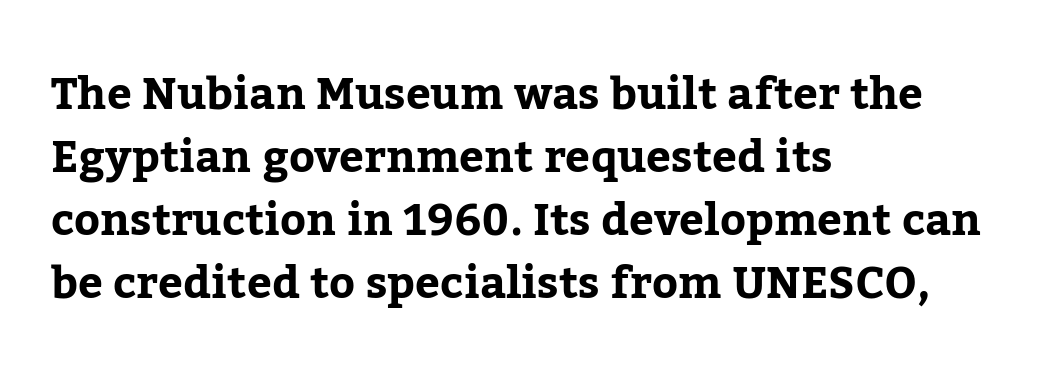
Honestly, the letter spacing is just normal — you wouldn't notice it. Varying glyph widths throughout — classic text-font behaviour. A classic flush-left, rag-right setting is used for this passage. Does the lettering tilt? It doesn't — this is upright. Typographically, this falls in the serif category.
